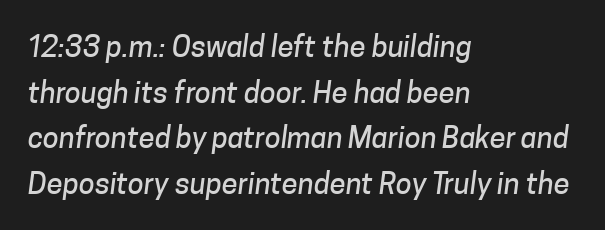
The image shows 29 px sans-serif type; set left-aligned, normal line spacing (1.57x), normal letter spacing, not underlined; low stroke contrast and a medium x-height.
